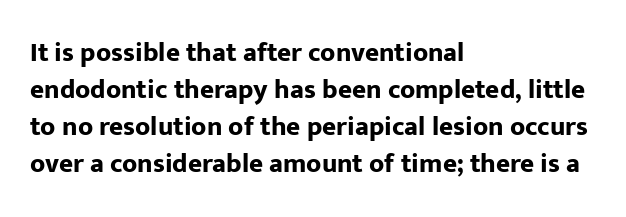
Q: Is the text bold? A: Yes.
Q: Is the text italic (slanted)? A: No, it is upright.
Q: Is the text underlined? A: No.
Q: How is the paragraph aligned? A: Left-aligned.
Q: Is the spacing between letters normal or unusually wide? A: Normal.
Q: Is the spacing between lines tight, normal or loose? A: Normal.
